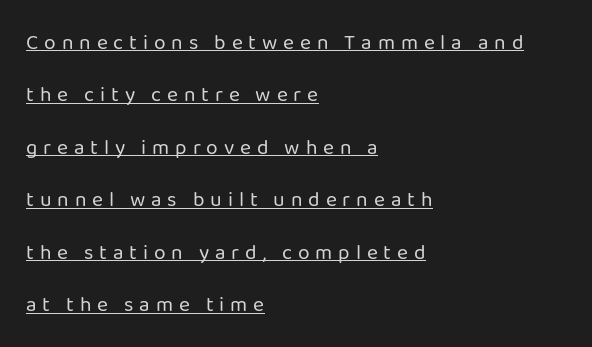
The image shows 21 px text type, upright; set left-aligned, loose line spacing (2.5x), unusually wide letter spacing (+0.28 em), underlined.
